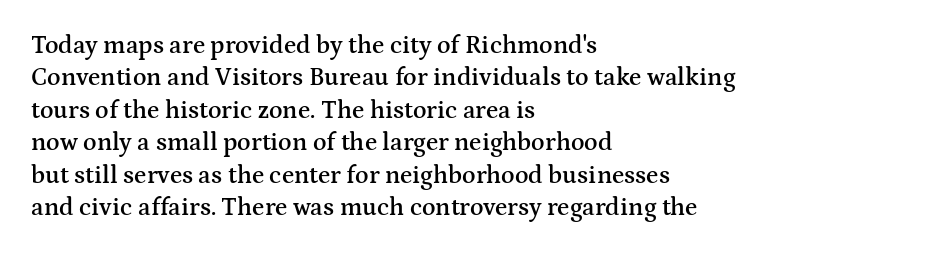
{"italic": "no", "bold": "semi", "underline": "no", "align": "left", "line_spacing": "normal", "line_spacing_ratio": 1.3, "letter_spacing": "normal", "letter_spacing_em": 0.0, "glyph_px": 25}
